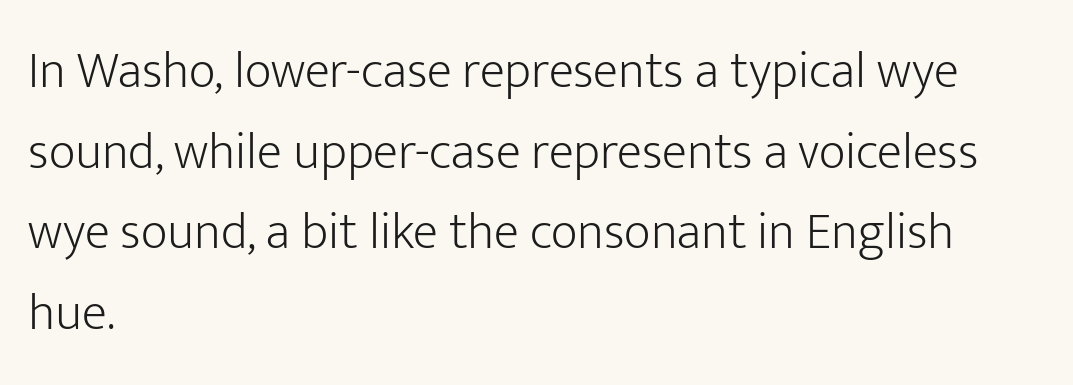
The specimen reads as upright at a glance. Clear beneath every line of the passage. Stroke terminals: plain, sans-serif. This is not heavy type; no bold has been used. These lines are set flush left with a ragged right edge.
